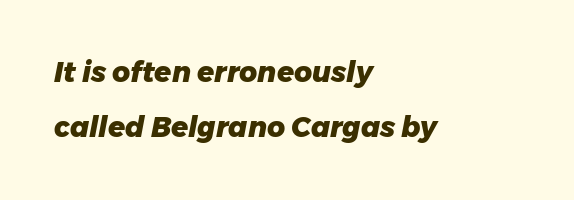
The compositor pushed each line to the left boundary. Notice how the stems are inclined rather than vertical — that's the hallmark of italics. The line texture is even and compact thanks to regular tracking. The face used here is proportionally spaced, like ordinary book or web type.
